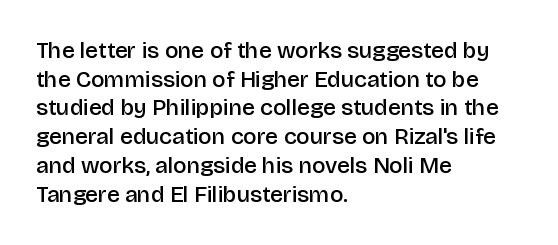
{"italic": "no", "bold": "semi", "underline": "no", "align": "left", "line_spacing": "normal", "line_spacing_ratio": 1.25, "letter_spacing": "normal", "letter_spacing_em": 0.0, "glyph_px": 23}
